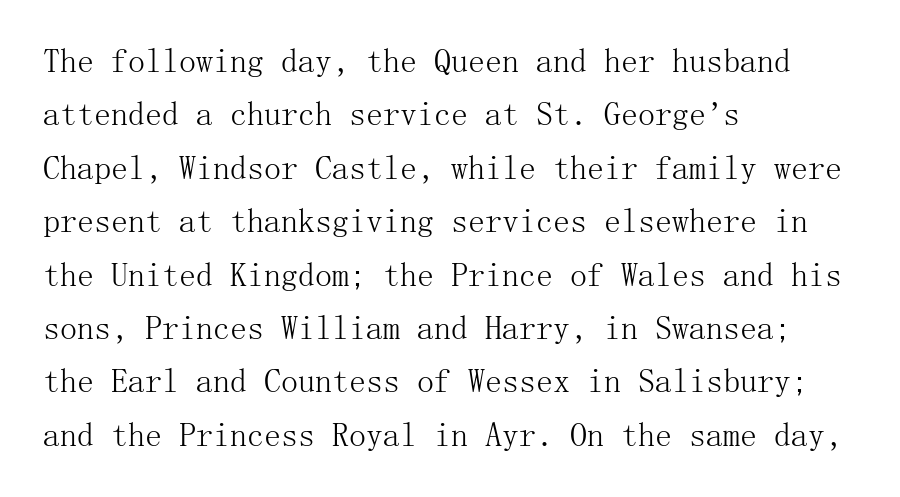
Q: Is the text bold? A: No.
Q: Is the text italic (slanted)? A: No, it is upright.
Q: Is the typeface a serif or a sans-serif typeface? A: Serif.
Q: Is the text underlined? A: No.
Q: How is the paragraph aligned? A: Left-aligned.
Q: Is the spacing between letters normal or unusually wide? A: Normal.
Q: Is the spacing between lines tight, normal or loose? A: Normal.
Q: Width (condensed, normal, or wide)? A: Normal.
Q: Stroke contrast? A: Medium.
Q: x-height? A: Medium.
